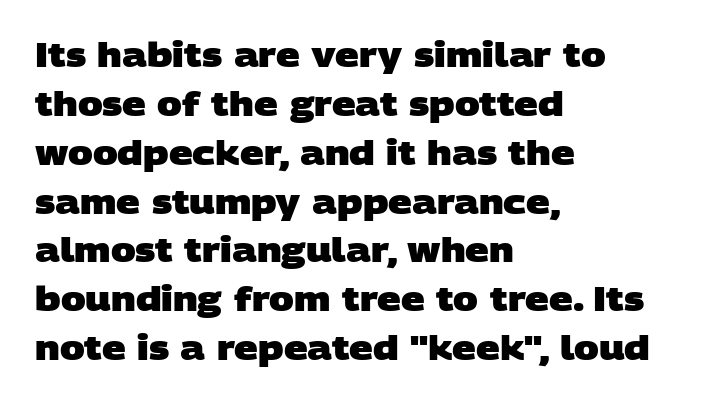
Q: Is the text bold? A: Yes.
Q: Is the typeface a serif or a sans-serif typeface? A: Sans-serif.
Q: Is the text underlined? A: No.
Q: How is the paragraph aligned? A: Left-aligned.
Q: Is the spacing between letters normal or unusually wide? A: Normal.
Q: Is the spacing between lines tight, normal or loose? A: Normal.
Q: Width (condensed, normal, or wide)? A: Wide.
Q: Stroke contrast? A: Low.
Q: x-height? A: Large.
Q: Monospaced? A: No.
